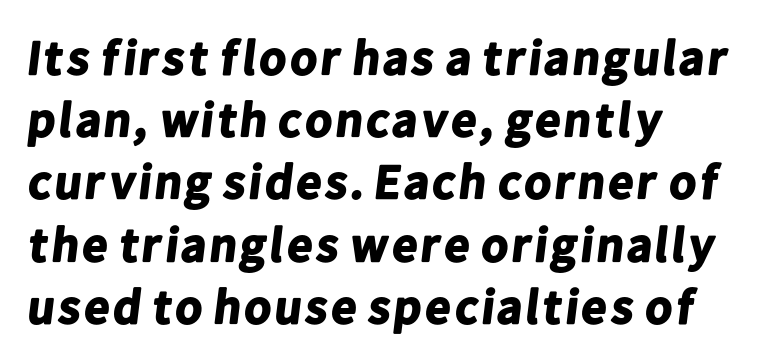
{"serif": "no", "bold": "yes", "weight": "bold", "width": "normal", "stroke_contrast": "low", "x_height": "medium", "monospaced": "no", "underline": "no", "align": "left", "line_spacing": "normal", "line_spacing_ratio": 1.27, "letter_spacing": "normal", "letter_spacing_em": 0.0, "glyph_px": 49}
